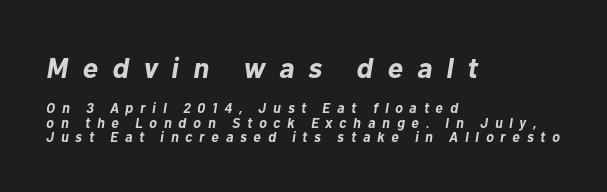
{"italic": "yes", "lean": "right", "slant_degrees": 10, "bold": "yes", "weight": "bold", "width": "normal", "stroke_contrast": "low", "x_height": "medium", "monospaced": "no", "underline": "no", "align": "left", "line_spacing": "tight", "line_spacing_ratio": 1.01, "letter_spacing": "wide", "letter_spacing_em": 0.49, "larger_block": "first", "size_ratio": 2.07, "glyph_px": 29}
